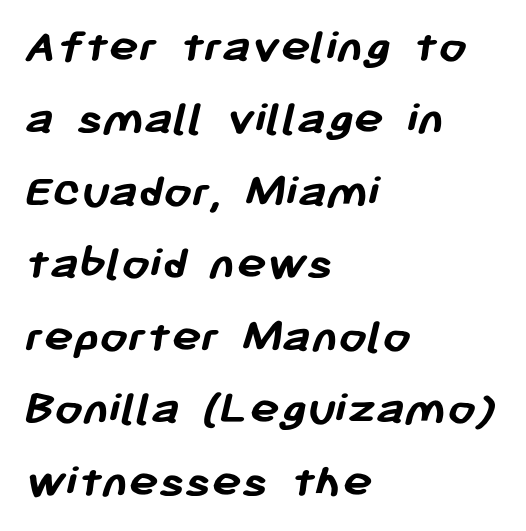
Q: Is the text bold? A: Yes.
Q: Is the typeface a serif or a sans-serif typeface? A: Sans-serif.
Q: Is the text underlined? A: No.
Q: How is the paragraph aligned? A: Left-aligned.
Q: Is the spacing between letters normal or unusually wide? A: Normal.
Q: Is the spacing between lines tight, normal or loose? A: Normal.
Q: Width (condensed, normal, or wide)? A: Normal.
Q: Stroke contrast? A: Low.
Q: x-height? A: Medium.
Q: Monospaced? A: No.
